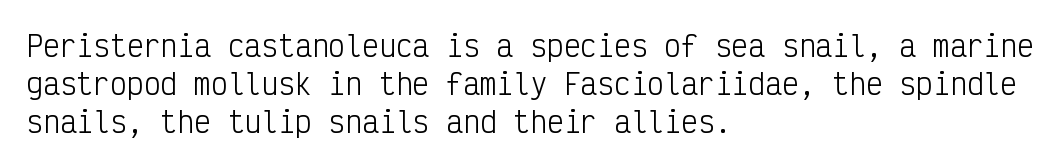
{"serif": "no", "italic": "no", "bold": "no", "weight": "light", "width": "condensed", "stroke_contrast": "low", "x_height": "medium", "monospaced": "yes", "underline": "no", "align": "left", "line_spacing": "normal", "line_spacing_ratio": 1.36, "letter_spacing": "normal", "letter_spacing_em": 0.0, "glyph_px": 28}
